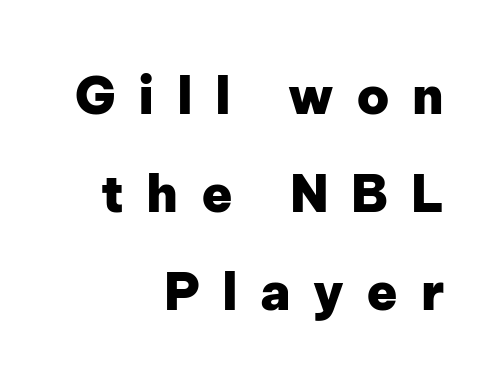
The image shows 51 px heavy sans-serif type, upright; set right-aligned, loose line spacing (1.92x), unusually wide letter spacing (+0.44 em), not underlined; low stroke contrast and a medium x-height.
